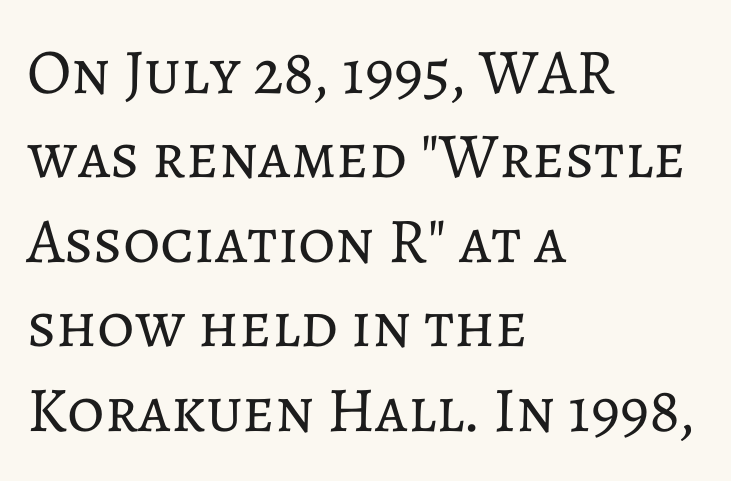
A typesetter would call this proportional, since set widths differ per character. Honestly, there is no underline to notice here at all. Which margin do the lines hug? The left one — the right edge is uneven. Letters have the restrained weight of plain body copy at most. Rendered with straight, roman letterforms.
